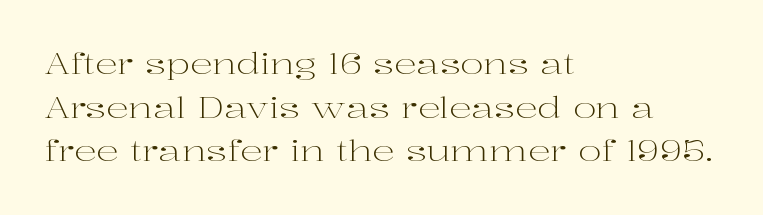
{"serif": "yes", "italic": "no", "bold": "no", "weight": "light", "width": "wide", "stroke_contrast": "high", "x_height": "medium", "monospaced": "no", "underline": "no", "align": "left", "line_spacing": "normal", "line_spacing_ratio": 1.56, "letter_spacing": "normal", "letter_spacing_em": 0.0, "glyph_px": 28}
